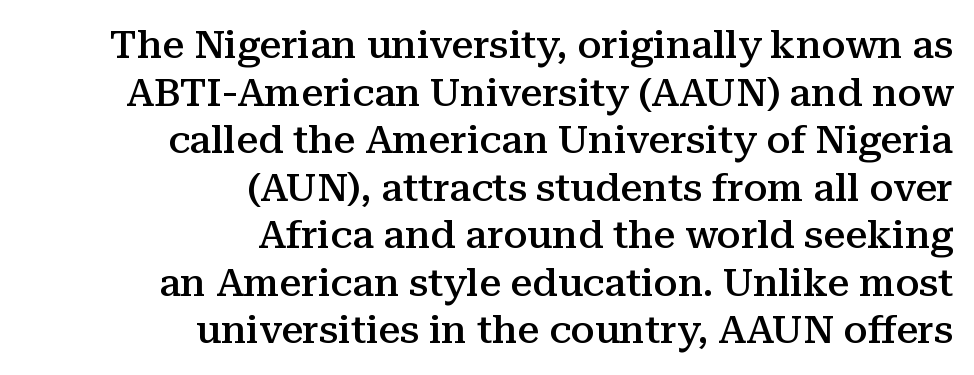
The rag falls on the left side of this text block. A fair bit of extra ink — the face is semibold, not bold. The tracking reads as untouched default to a designer's eye. The passage shown is typed in a proportional face where columns would drift.
